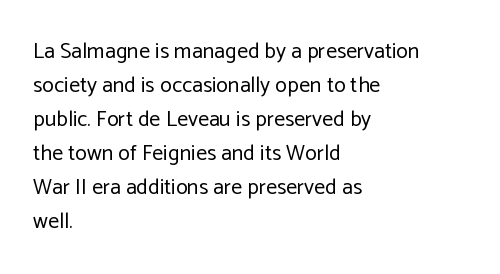
{"italic": "no", "bold": "no", "underline": "no", "align": "left", "line_spacing": "normal", "line_spacing_ratio": 1.55, "letter_spacing": "normal", "letter_spacing_em": 0.0, "glyph_px": 22}
